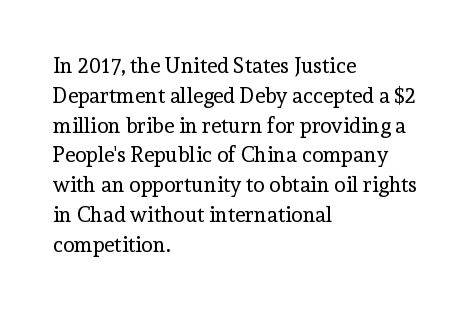
Quick note: interline space is typical. Nothing unusual about the tracking: characters are spaced as the font intends. Unmarked baselines from the first word to the last. No italicization has been applied; the sample stays upright.
